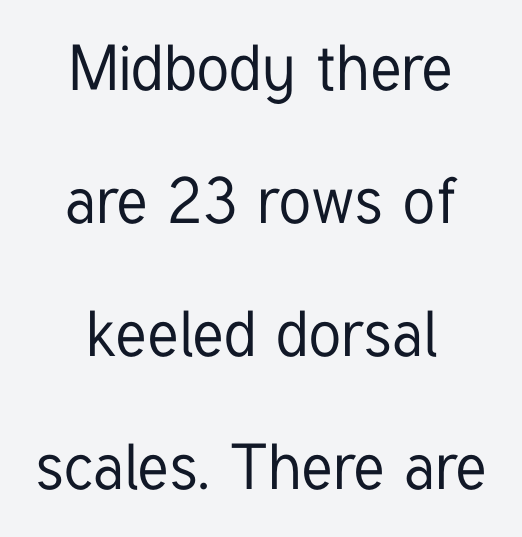
Q: Is the text italic (slanted)? A: No, it is upright.
Q: Is the typeface a serif or a sans-serif typeface? A: Sans-serif.
Q: Is the text underlined? A: No.
Q: How is the paragraph aligned? A: Centered.
Q: Is the spacing between letters normal or unusually wide? A: Normal.
Q: Is the spacing between lines tight, normal or loose? A: Loose.
Q: Width (condensed, normal, or wide)? A: Condensed.
Q: Stroke contrast? A: Low.
Q: x-height? A: Medium.
Q: Monospaced? A: No.
